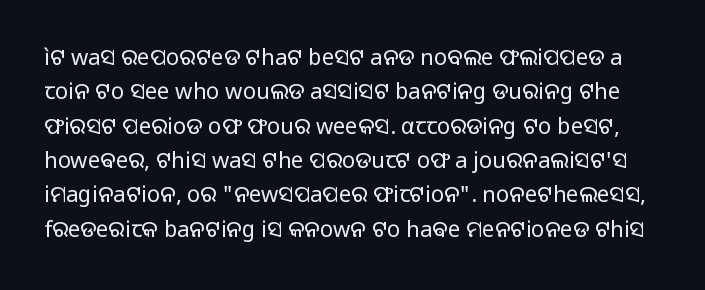
{"italic": "no", "bold": "no", "underline": "no", "line_spacing": "normal", "line_spacing_ratio": 1.56, "letter_spacing": "normal", "letter_spacing_em": 0.0, "glyph_px": 22}
